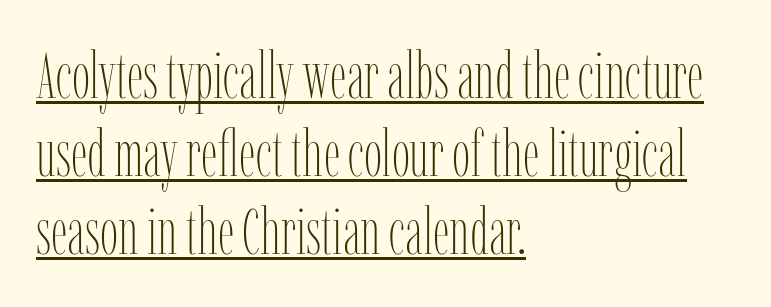
Q: Is the text bold? A: No.
Q: Is the text italic (slanted)? A: No, it is upright.
Q: Is the text underlined? A: Yes.
Q: How is the paragraph aligned? A: Left-aligned.
Q: Is the spacing between letters normal or unusually wide? A: Normal.
Q: Width (condensed, normal, or wide)? A: Condensed.
Q: Stroke contrast? A: Low.
Q: x-height? A: Medium.
Q: Monospaced? A: No.
